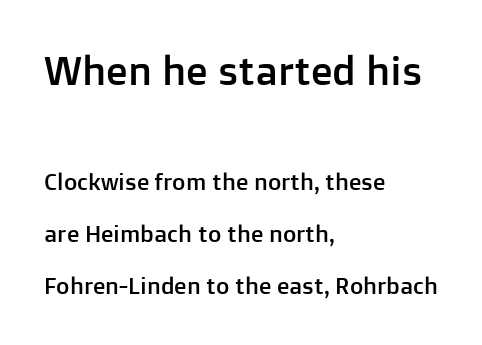
{"serif": "no", "italic": "no", "width": "normal", "stroke_contrast": "low", "x_height": "medium", "monospaced": "no", "underline": "no", "align": "left", "line_spacing": "loose", "line_spacing_ratio": 2.26, "letter_spacing": "normal", "letter_spacing_em": 0.0, "larger_block": "first", "size_ratio": 1.74, "glyph_px": 40}
